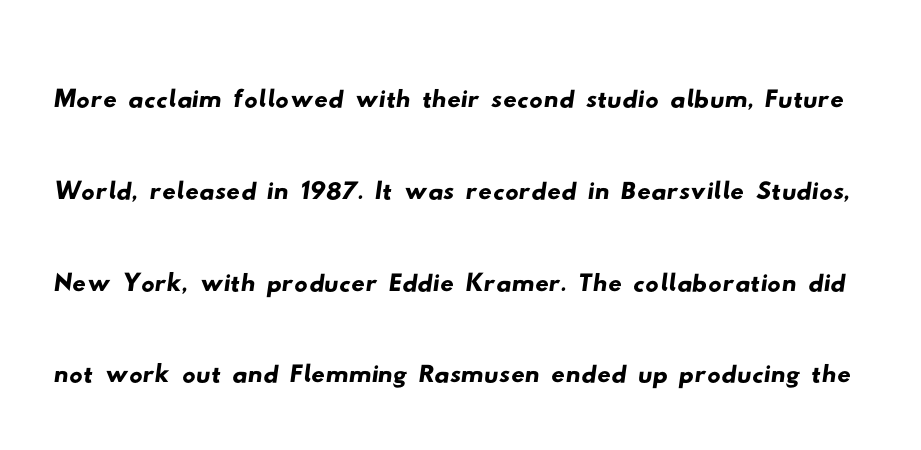
{"serif": "no", "width": "wide", "stroke_contrast": "low", "x_height": "small", "monospaced": "no", "underline": "no", "line_spacing": "normal", "line_spacing_ratio": 1.37, "letter_spacing": "normal", "letter_spacing_em": 0.0, "glyph_px": 67}
